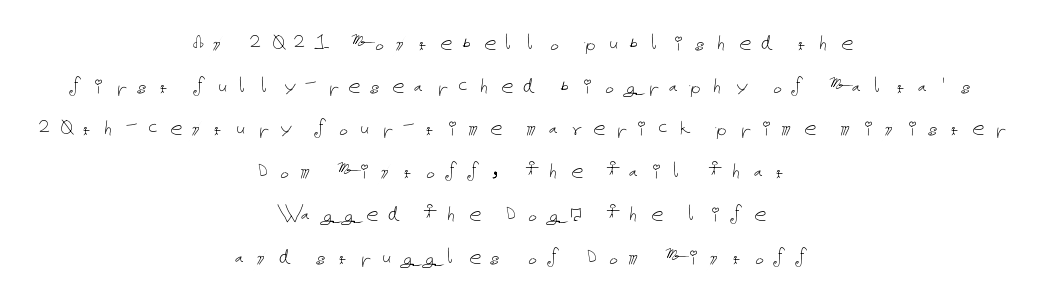
Q: Is the text bold? A: No.
Q: Is the text italic (slanted)? A: No, it is upright.
Q: Is the text underlined? A: No.
Q: How is the paragraph aligned? A: Centered.
Q: Is the spacing between letters normal or unusually wide? A: Unusually wide.
